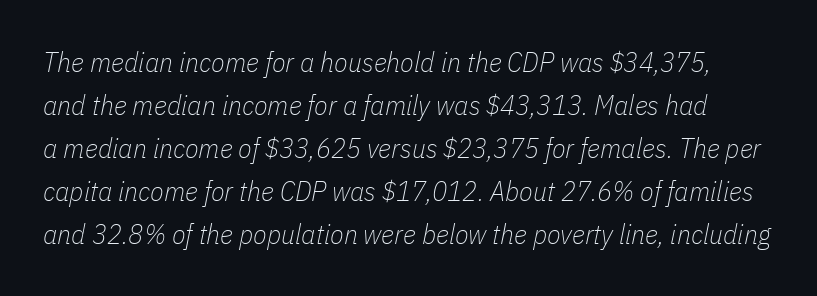
The image shows 28 px thin, condensed type, italic (leaning right); set normal line spacing (1.54x), normal letter spacing, not underlined; low stroke contrast and a medium x-height.
